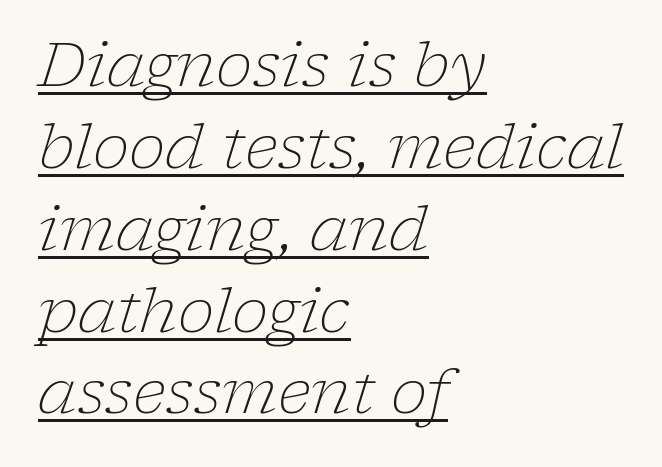
{"serif": "yes", "italic": "yes", "lean": "right", "slant_degrees": 17, "bold": "no", "weight": "light", "width": "normal", "stroke_contrast": "low", "x_height": "medium", "monospaced": "no", "underline": "yes", "align": "left", "line_spacing": "normal", "line_spacing_ratio": 1.32, "letter_spacing": "normal", "letter_spacing_em": 0.0, "glyph_px": 62}
